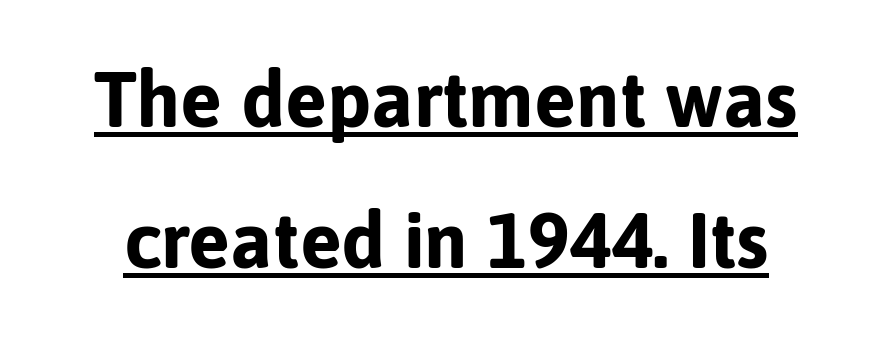
The image shows 78 px bold sans-serif type, upright; set line spacing 1.81x, normal letter spacing, underlined; low stroke contrast and a medium x-height.
